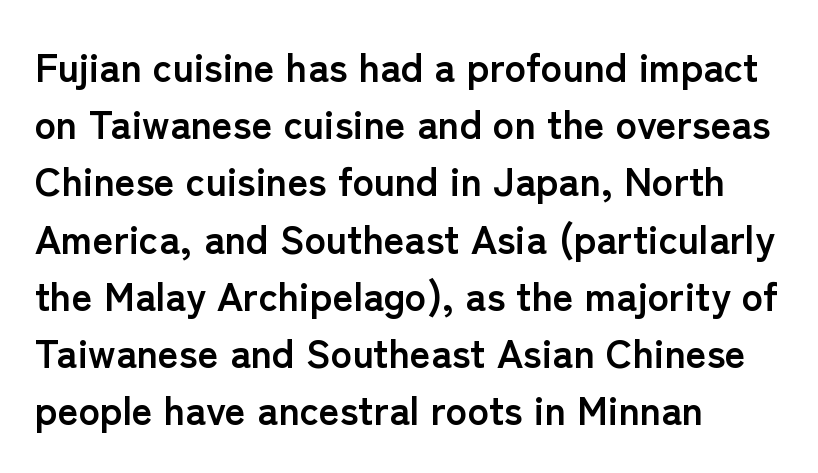
The image shows 40 px semibold sans-serif type, upright; set left-aligned, normal line spacing (1.43x), normal letter spacing, not underlined; low stroke contrast and a medium x-height.
